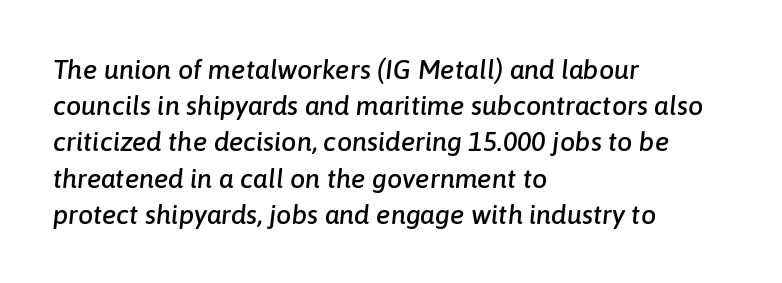
The image shows 27 px text type, italic (leaning right); set left-aligned, normal line spacing (1.34x), normal letter spacing, not underlined.
